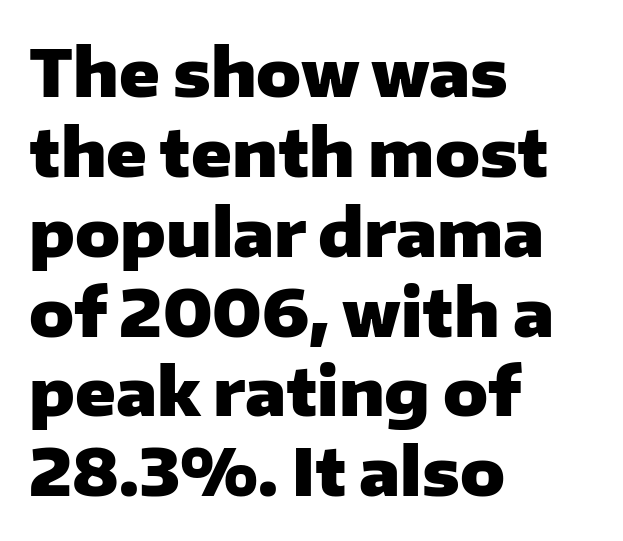
The designer went with a sans here, leaving each stem footless. I'd describe the lettering as bold — thick and assertive. Visually the block forms a straight wall on the left and a jagged coastline on the right. The face used here is proportionally spaced, like ordinary book or web type. Tall strokes in this sample are plumb rather than angled. Clear beneath every line of the passage.
